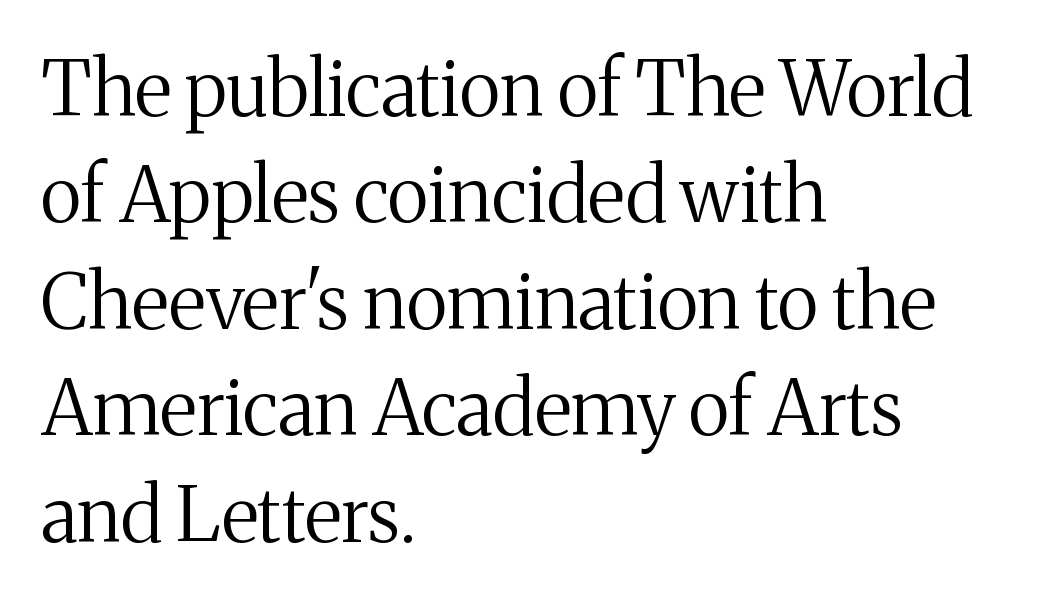
Q: Is the text bold? A: No.
Q: Is the text italic (slanted)? A: No, it is upright.
Q: Is the typeface a serif or a sans-serif typeface? A: Serif.
Q: Is the text underlined? A: No.
Q: How is the paragraph aligned? A: Left-aligned.
Q: Is the spacing between letters normal or unusually wide? A: Normal.
Q: Is the spacing between lines tight, normal or loose? A: Normal.
Q: Width (condensed, normal, or wide)? A: Normal.
Q: Stroke contrast? A: Medium.
Q: x-height? A: Medium.
Q: Monospaced? A: No.
